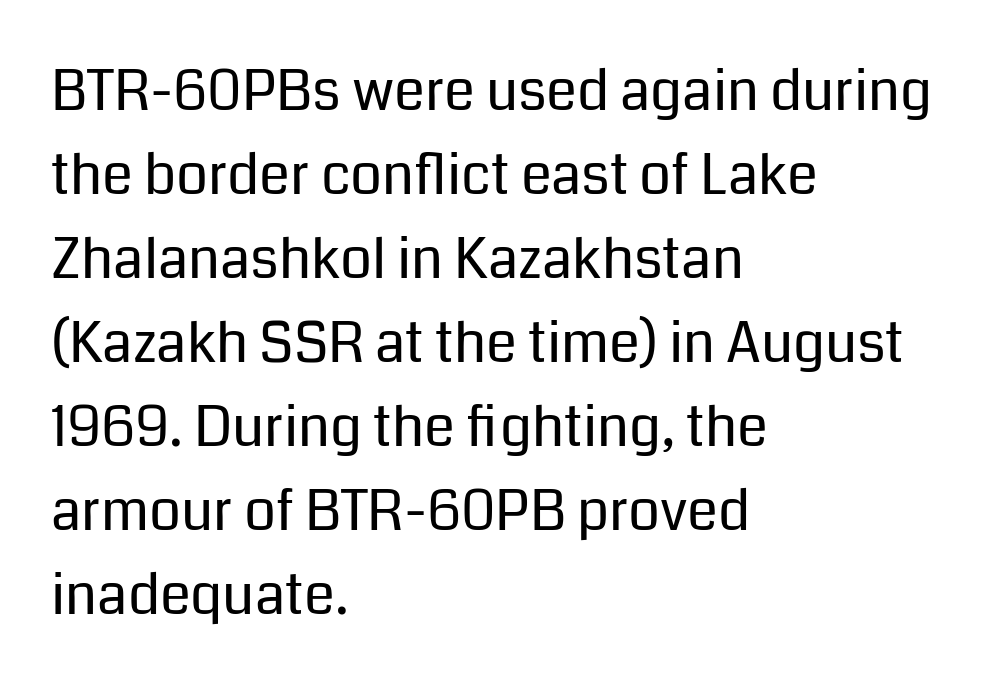
The image shows 56 px regular-weight sans-serif type, upright; set left-aligned, normal line spacing (1.5x), normal letter spacing, not underlined; low stroke contrast and a medium x-height.
